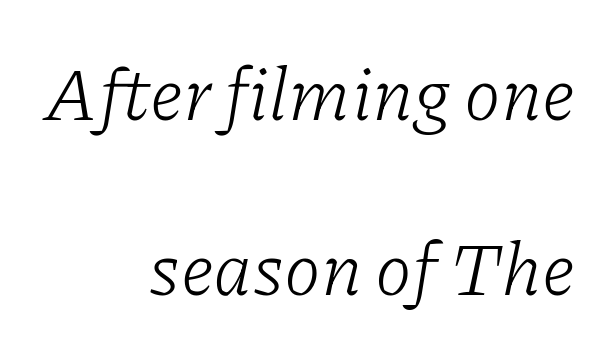
Q: Is the text bold? A: No.
Q: Is the text italic (slanted)? A: Yes, it leans right by about 11 degrees.
Q: Is the typeface a serif or a sans-serif typeface? A: Serif.
Q: Is the text underlined? A: No.
Q: How is the paragraph aligned? A: Right-aligned.
Q: Is the spacing between letters normal or unusually wide? A: Normal.
Q: Is the spacing between lines tight, normal or loose? A: Loose.
Q: Width (condensed, normal, or wide)? A: Normal.
Q: Stroke contrast? A: Low.
Q: x-height? A: Medium.
Q: Monospaced? A: No.
